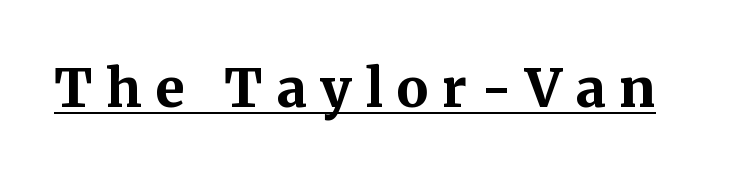
The image shows 53 px bold serif type, upright; set unusually wide letter spacing (+0.26 em), underlined; medium stroke contrast and a medium x-height.
